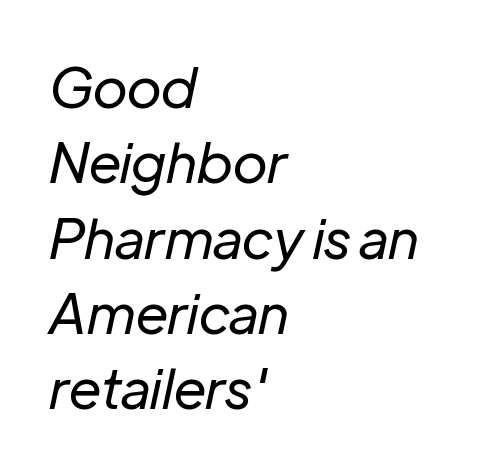
Q: Is the text bold? A: No.
Q: Is the text italic (slanted)? A: Yes, it leans right by about 12 degrees.
Q: Is the text underlined? A: No.
Q: How is the paragraph aligned? A: Left-aligned.
Q: Is the spacing between letters normal or unusually wide? A: Normal.
Q: Is the spacing between lines tight, normal or loose? A: Normal.
Q: Width (condensed, normal, or wide)? A: Normal.
Q: Stroke contrast? A: Low.
Q: x-height? A: Medium.
Q: Monospaced? A: No.
